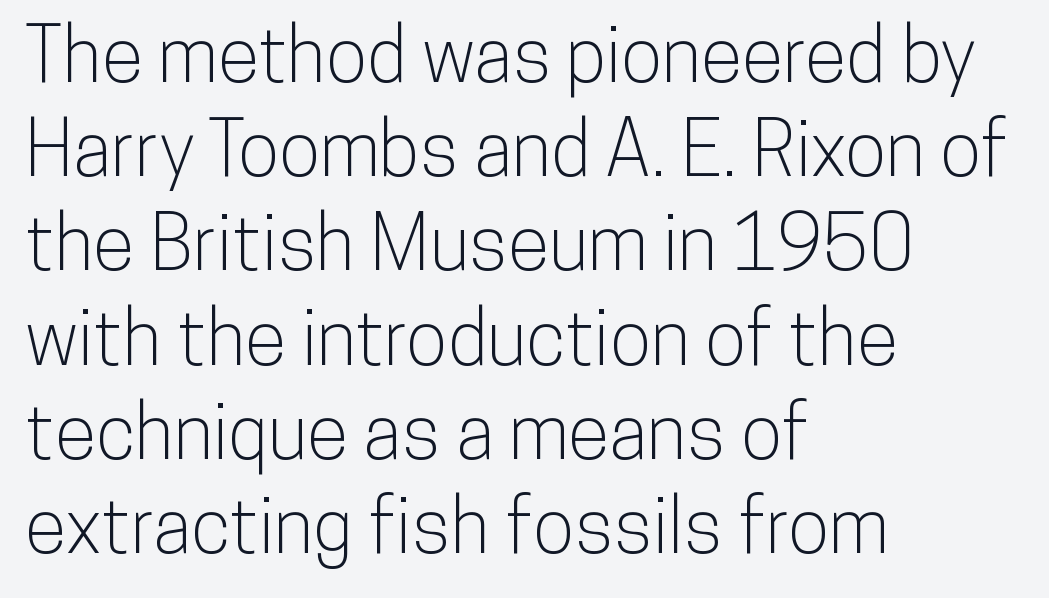
Q: Is the text italic (slanted)? A: No, it is upright.
Q: Is the typeface a serif or a sans-serif typeface? A: Sans-serif.
Q: Is the text underlined? A: No.
Q: How is the paragraph aligned? A: Left-aligned.
Q: Is the spacing between letters normal or unusually wide? A: Normal.
Q: Width (condensed, normal, or wide)? A: Condensed.
Q: Stroke contrast? A: Low.
Q: x-height? A: Medium.
Q: Monospaced? A: No.
